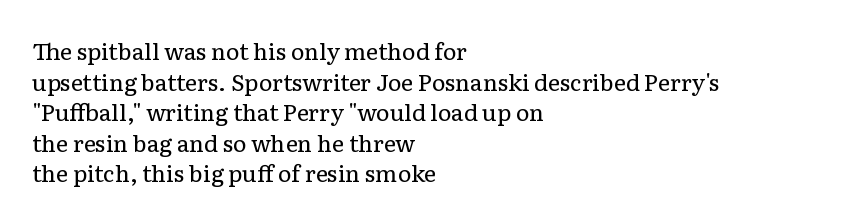
{"italic": "no", "bold": "no", "underline": "no", "align": "left", "line_spacing": "normal", "line_spacing_ratio": 1.33, "letter_spacing": "normal", "letter_spacing_em": 0.0, "glyph_px": 23}
